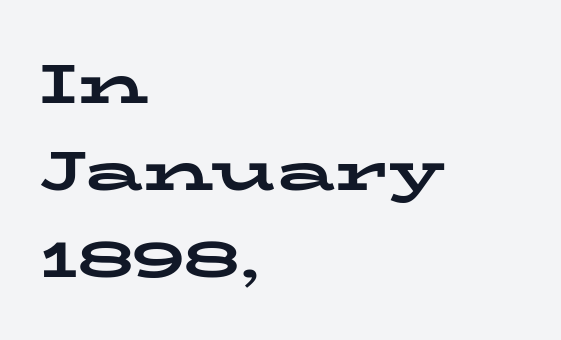
{"serif": "yes", "italic": "no", "bold": "yes", "weight": "bold", "width": "wide", "stroke_contrast": "low", "x_height": "medium", "monospaced": "no", "underline": "no", "align": "left", "line_spacing": "normal", "line_spacing_ratio": 1.55, "letter_spacing": "normal", "letter_spacing_em": 0.0, "glyph_px": 56}
